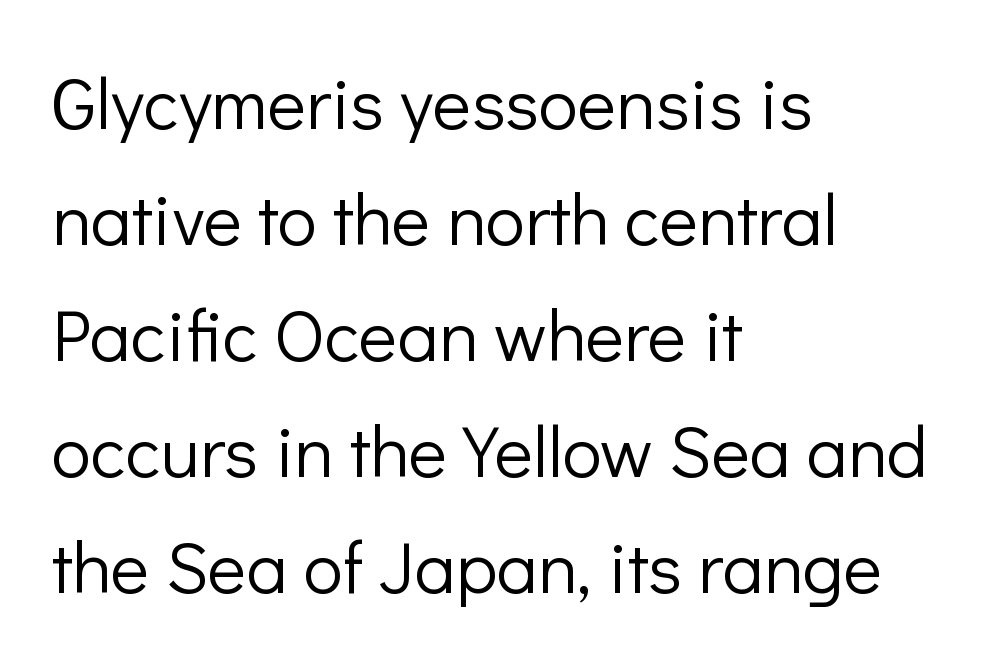
The image shows 73 px light sans-serif type, upright; set left-aligned, normal line spacing (1.59x), normal letter spacing, not underlined; low stroke contrast and a medium x-height.
